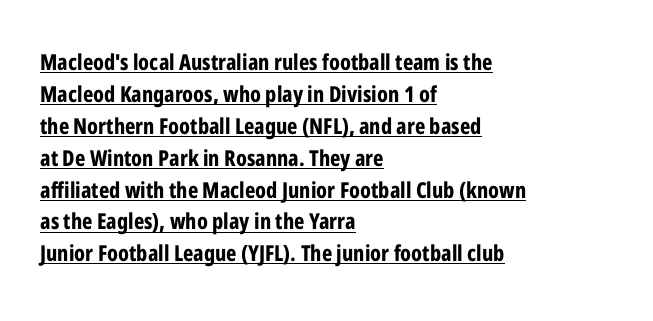
Honestly, the row spacing looks completely unremarkable. You'd pick this weight for a headline — it's a proper bold. Words appear dense and cohesive because spacing is normal. In CSS terms this would be text-align: left. The sample's only ornament is a line tracing under the words. The letters stand upright; this is a roman face.
